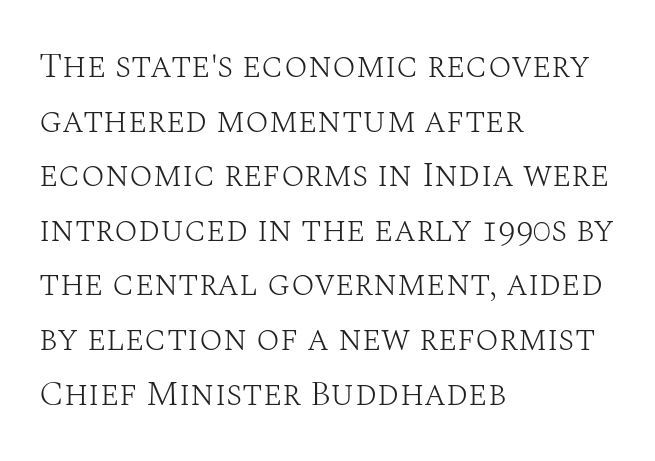
Look at the tracking — it's just the regular setting, nothing added. Quick note: interline space is typical. The passage shown is typeset with a serif family. The face used here is proportionally spaced, like ordinary book or web type. Descender tails drop into unmarked territory.
